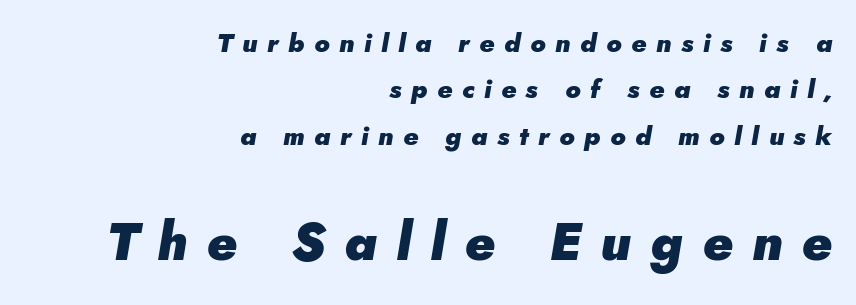
{"italic": "yes", "lean": "right", "slant_degrees": 5, "bold": "yes", "weight": "heavy", "width": "normal", "stroke_contrast": "low", "x_height": "small", "monospaced": "no", "underline": "no", "align": "right", "line_spacing_ratio": 1.78, "letter_spacing": "wide", "letter_spacing_em": 0.37, "larger_block": "second", "size_ratio": 2.0, "glyph_px": 52}
